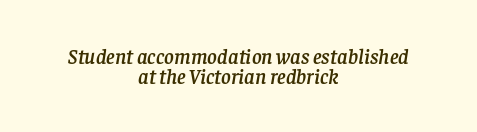
Unmarked baselines from the first word to the last. The text carries the slant typical of an italic or oblique font. This rendering leaves character spacing at its baseline value. Students, observe: this is what under-led, compact text looks like. This rendering uses center alignment, leaving both contours irregular but symmetric.
